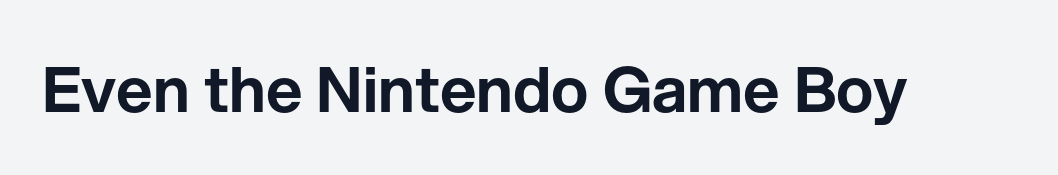
In terms of letterspacing, this is plain default setting. These lines are rendered in a variable-pitch font. Lines of text with bare space underneath. Typographically, this falls in the sans-serif category. Rendered with straight, roman letterforms.
